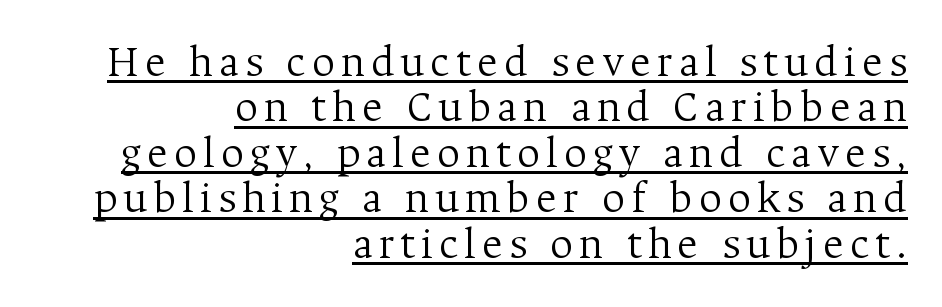
Font category for this specimen: serif. The compositor pushed each line to the right boundary. These lines are rendered in a variable-pitch font. The lettering holds an erect, upright posture throughout. These glyphs show unthickened strokes, regular width or finer.
